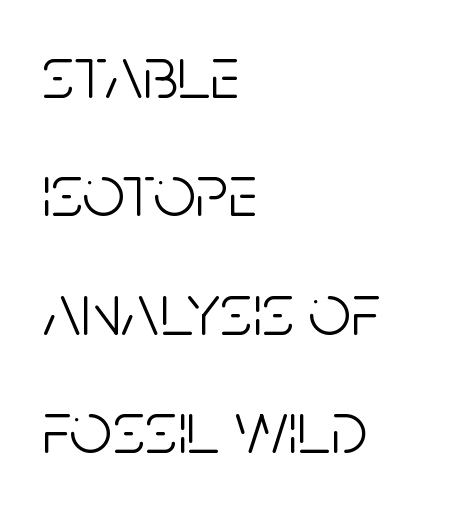
Vertical spacing — default. Typeset ragged right — the left edge is the straight one. Standard letterfit; no display-style spreading of the glyphs. The letters stand straight up with perfectly vertical stems.
